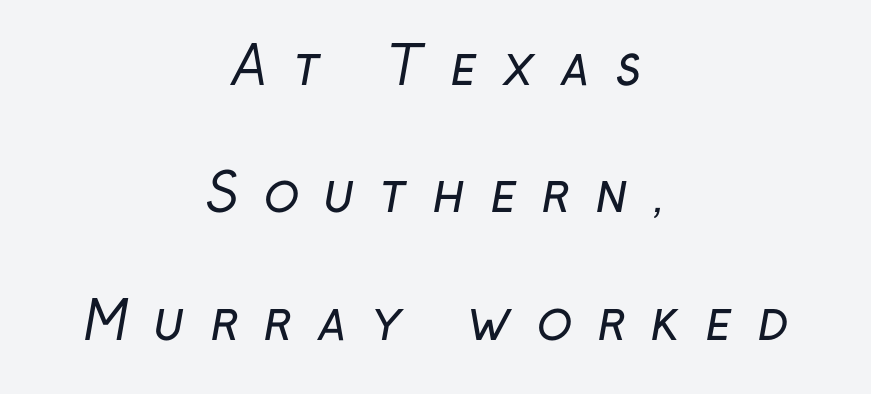
The image shows 52 px regular-weight sans-serif type; set centered, loose line spacing (2.45x), unusually wide letter spacing (+0.48 em), not underlined; low stroke contrast and a medium x-height.
